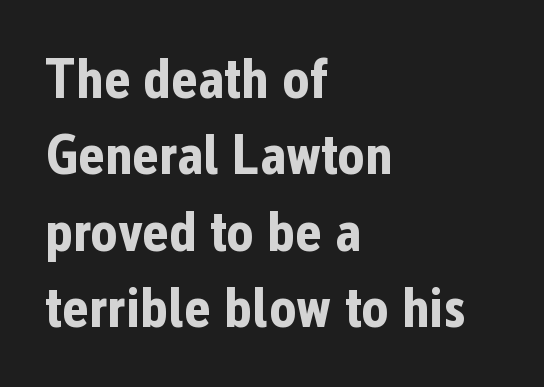
Strokes here are thick enough to call this a true bold. The passage shown is typeset with a sans-serif family. Rendered with straight, roman letterforms. Notice how descenders clear the ascenders below comfortably — that's standard leading. The rendering uses natural spacing where letterforms have individual widths. Underlining? Definitely not there.
